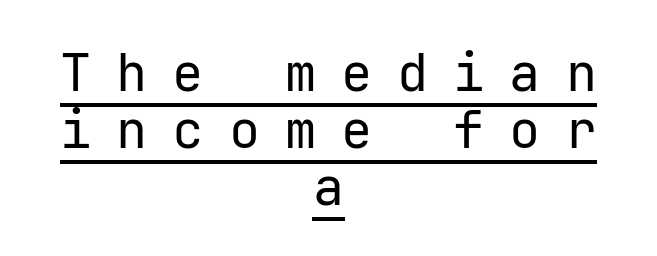
The type sits square on the baseline with zero lean. The sample's only ornament is a line tracing under the words. On a weight scale, this lands at 450 or below. Students, observe: this is what under-led, compact text looks like. The line texture is sparse and dotted thanks to wide tracking. The characters display no serif detailing; their extremities are plain.
